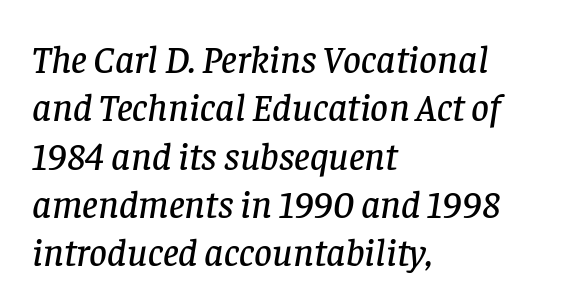
{"serif": "yes", "italic": "yes", "lean": "right", "slant_degrees": 8, "width": "normal", "stroke_contrast": "low", "x_height": "large", "monospaced": "no", "underline": "no", "align": "left", "line_spacing_ratio": 1.24, "letter_spacing": "normal", "letter_spacing_em": 0.0, "glyph_px": 39}
